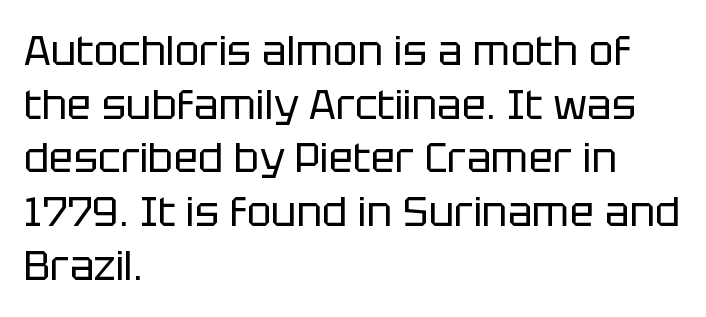
The lines are quadded left. Ordinary non-slanted type is in use. The rendering uses natural spacing where letterforms have individual widths. The text was rendered using a sans face with plain stroke endings.
